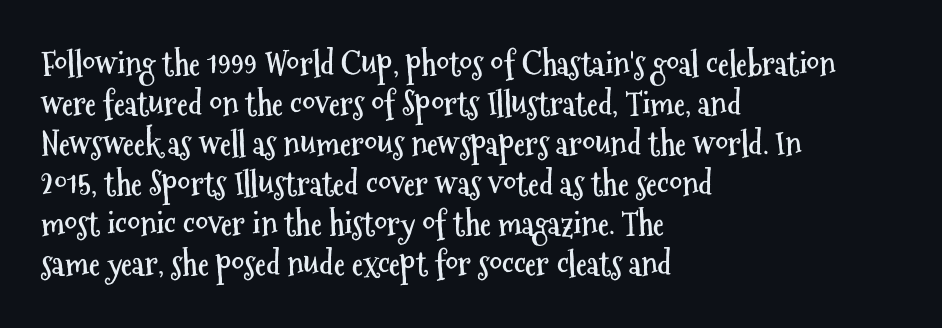
Q: Is the text bold? A: Yes.
Q: Is the text italic (slanted)? A: No, it is upright.
Q: Is the typeface a serif or a sans-serif typeface? A: Sans-serif.
Q: Is the text underlined? A: No.
Q: How is the paragraph aligned? A: Left-aligned.
Q: Is the spacing between letters normal or unusually wide? A: Normal.
Q: Is the spacing between lines tight, normal or loose? A: Normal.
Q: Width (condensed, normal, or wide)? A: Condensed.
Q: Stroke contrast? A: Medium.
Q: x-height? A: Medium.
Q: Monospaced? A: No.
